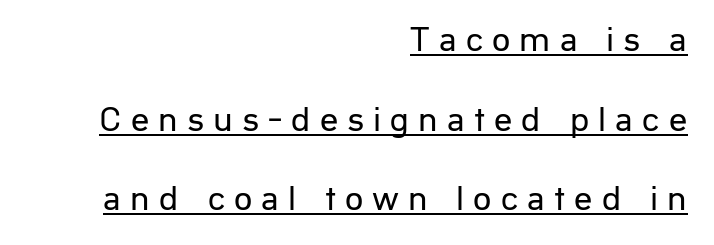
Q: Is the text bold? A: No.
Q: Is the text italic (slanted)? A: No, it is upright.
Q: Is the typeface a serif or a sans-serif typeface? A: Sans-serif.
Q: Is the text underlined? A: Yes.
Q: How is the paragraph aligned? A: Right-aligned.
Q: Is the spacing between letters normal or unusually wide? A: Unusually wide.
Q: Is the spacing between lines tight, normal or loose? A: Loose.
Q: Width (condensed, normal, or wide)? A: Normal.
Q: Stroke contrast? A: Low.
Q: x-height? A: Medium.
Q: Monospaced? A: No.
